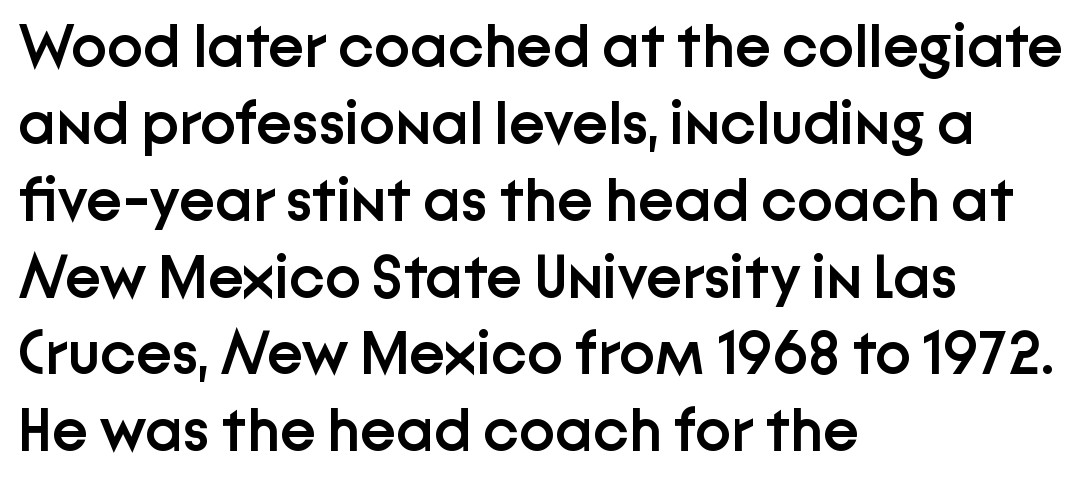
The image shows 61 px semibold sans-serif type, upright; set left-aligned, normal line spacing (1.26x), normal letter spacing, not underlined; low stroke contrast and a medium x-height.
